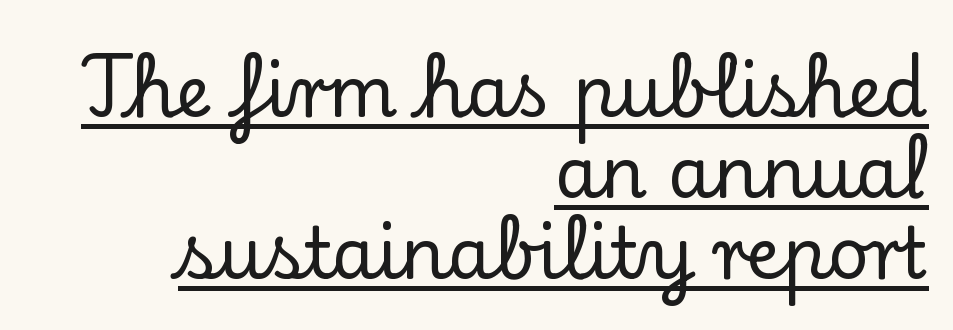
Q: Is the text italic (slanted)? A: No, it is upright.
Q: Is the typeface a serif or a sans-serif typeface? A: Serif.
Q: Is the text underlined? A: Yes.
Q: How is the paragraph aligned? A: Right-aligned.
Q: Is the spacing between letters normal or unusually wide? A: Normal.
Q: Is the spacing between lines tight, normal or loose? A: Tight.
Q: Width (condensed, normal, or wide)? A: Normal.
Q: Stroke contrast? A: Low.
Q: x-height? A: Small.
Q: Monospaced? A: No.
